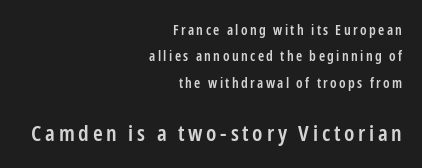
Strokes here are thickened, but only to semibold level. Only glyphs here, with clear space below each row. In CSS terms this would be text-align: right. In terms of posture, this sample is upright. The later block is typeset at a bigger size than the earlier block.
